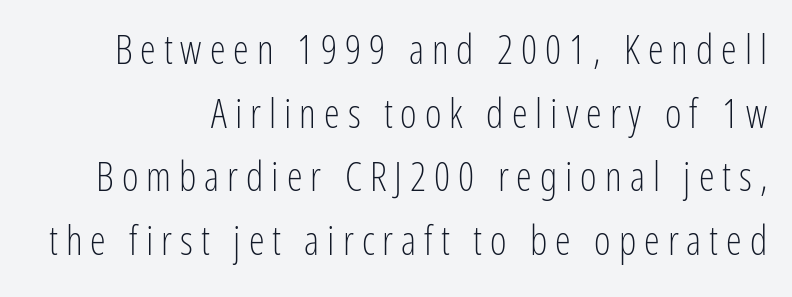
You could only call the tracking loose — the letters float apart. Vertically, the passage feels balanced, rows spaced as you'd expect. Vertical strokes here are truly vertical. Do the characters align in a grid? No, the font is proportional. The strokes carry an ordinary text weight at most. Quick note: underline off.
